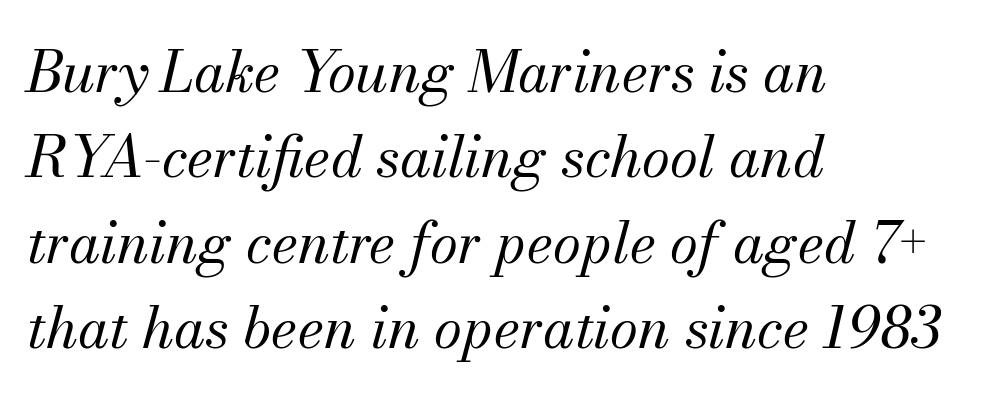
{"serif": "yes", "italic": "yes", "lean": "right", "slant_degrees": 13, "bold": "no", "weight": "regular", "width": "normal", "stroke_contrast": "medium", "x_height": "small", "monospaced": "no", "underline": "no", "align": "left", "line_spacing": "normal", "line_spacing_ratio": 1.5, "letter_spacing": "normal", "letter_spacing_em": 0.0, "glyph_px": 57}
